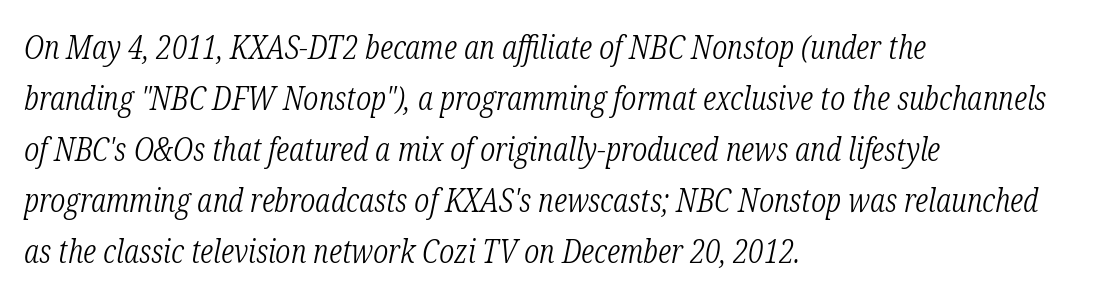
Q: Is the text bold? A: No.
Q: Is the text italic (slanted)? A: Yes, it leans right by about 12 degrees.
Q: Is the typeface a serif or a sans-serif typeface? A: Serif.
Q: Is the text underlined? A: No.
Q: How is the paragraph aligned? A: Left-aligned.
Q: Is the spacing between letters normal or unusually wide? A: Normal.
Q: Is the spacing between lines tight, normal or loose? A: Normal.
Q: Width (condensed, normal, or wide)? A: Condensed.
Q: Stroke contrast? A: Low.
Q: x-height? A: Medium.
Q: Monospaced? A: No.
